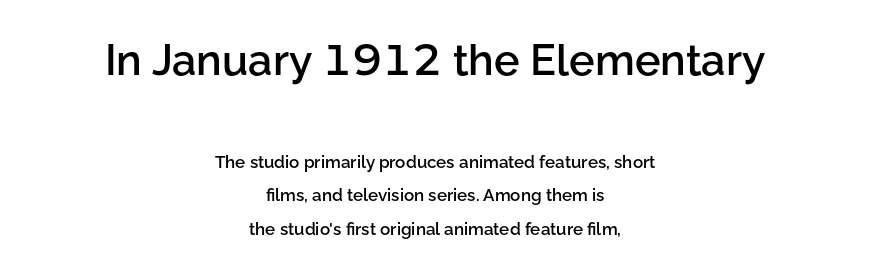
{"serif": "no", "italic": "no", "bold": "semi", "weight": "semibold", "width": "normal", "stroke_contrast": "low", "x_height": "medium", "monospaced": "no", "underline": "no", "align": "center", "line_spacing": "loose", "line_spacing_ratio": 1.95, "letter_spacing": "normal", "letter_spacing_em": 0.0, "larger_block": "first", "size_ratio": 2.53, "glyph_px": 43}
